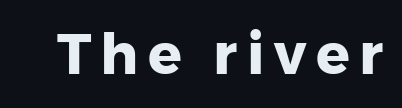
The characters look thick and weighty, a clear bold. Are there feet on the stems? There aren't — it's a sans. You could not count columns in this text — the font is proportionally spaced. A clean baseline with only descenders dipping below it.
